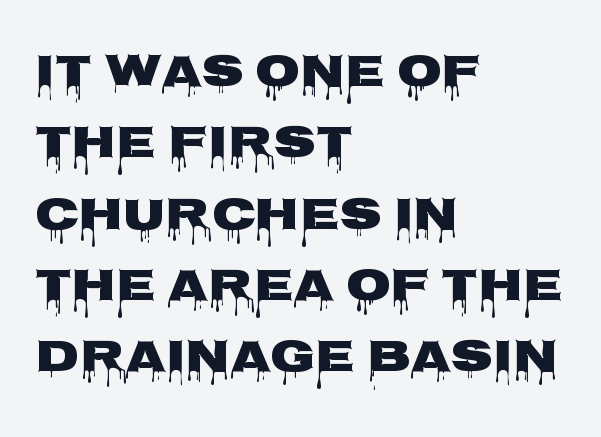
The image shows 46 px wide sans-serif type, upright; set left-aligned, normal line spacing (1.55x), normal letter spacing, not underlined; low stroke contrast and a large x-height.
